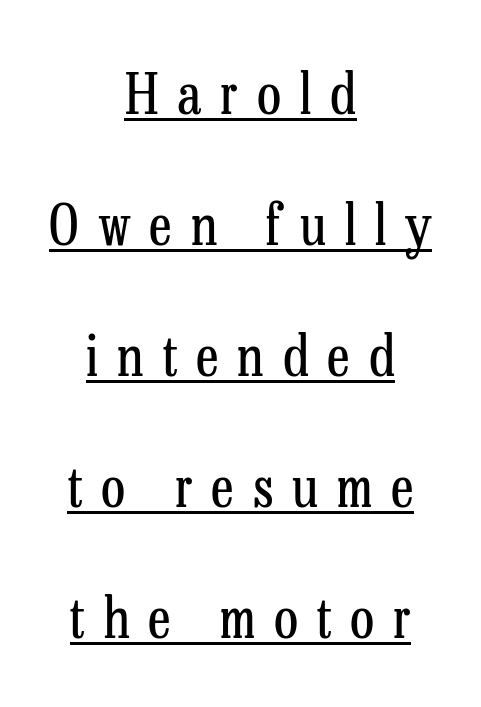
{"serif": "yes", "italic": "no", "bold": "no", "weight": "regular", "width": "condensed", "stroke_contrast": "low", "x_height": "medium", "monospaced": "no", "underline": "yes", "align": "center", "line_spacing": "loose", "line_spacing_ratio": 2.34, "letter_spacing": "wide", "letter_spacing_em": 0.34, "glyph_px": 56}
